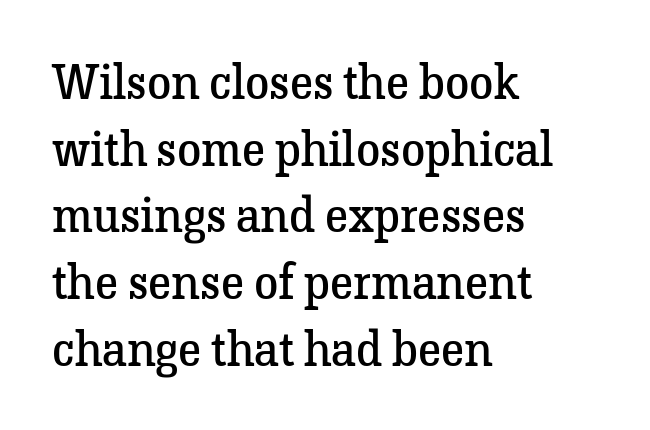
{"serif": "yes", "italic": "no", "bold": "no", "weight": "regular", "width": "normal", "stroke_contrast": "low", "x_height": "medium", "monospaced": "no", "underline": "no", "align": "left", "line_spacing": "normal", "line_spacing_ratio": 1.36, "letter_spacing": "normal", "letter_spacing_em": 0.0, "glyph_px": 49}
